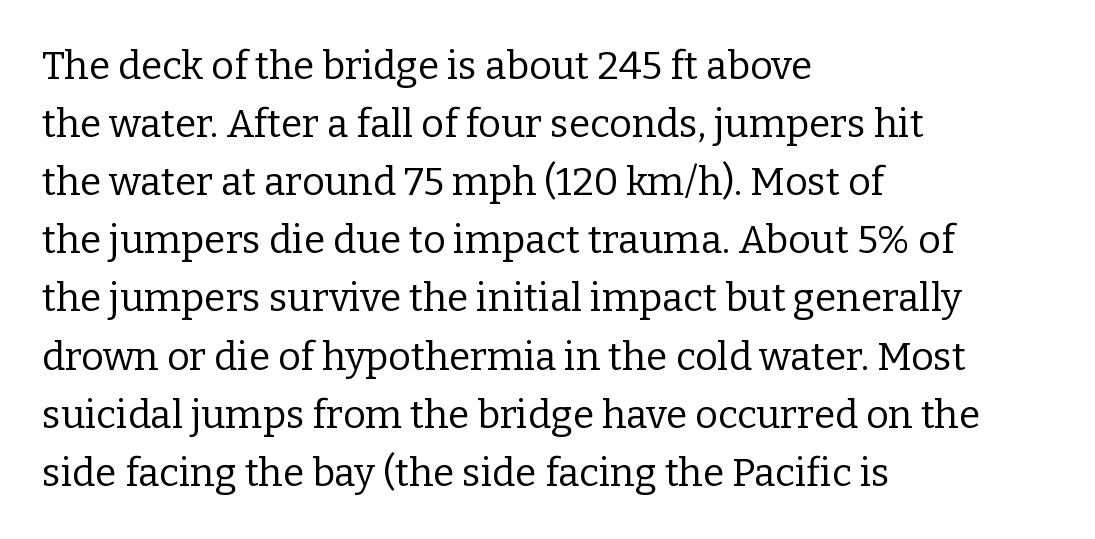
Q: Is the text bold? A: No.
Q: Is the text italic (slanted)? A: No, it is upright.
Q: Is the typeface a serif or a sans-serif typeface? A: Serif.
Q: Is the text underlined? A: No.
Q: How is the paragraph aligned? A: Left-aligned.
Q: Is the spacing between letters normal or unusually wide? A: Normal.
Q: Is the spacing between lines tight, normal or loose? A: Normal.
Q: Width (condensed, normal, or wide)? A: Normal.
Q: Stroke contrast? A: Low.
Q: x-height? A: Medium.
Q: Monospaced? A: No.
